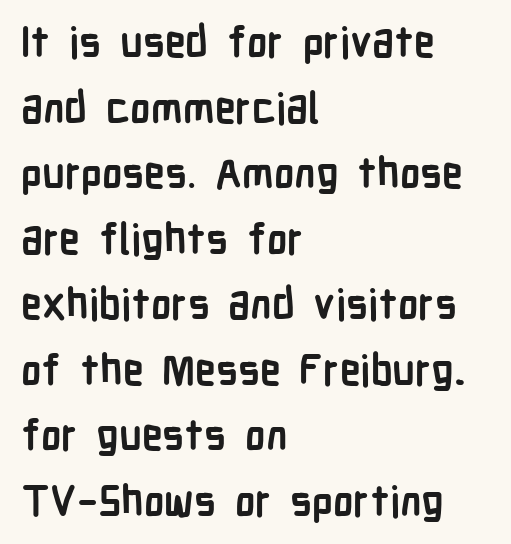
{"serif": "no", "italic": "no", "bold": "yes", "weight": "semibold", "width": "condensed", "stroke_contrast": "low", "x_height": "medium", "monospaced": "no", "underline": "no", "align": "left", "line_spacing": "normal", "line_spacing_ratio": 1.56, "letter_spacing": "normal", "letter_spacing_em": 0.0, "glyph_px": 42}
